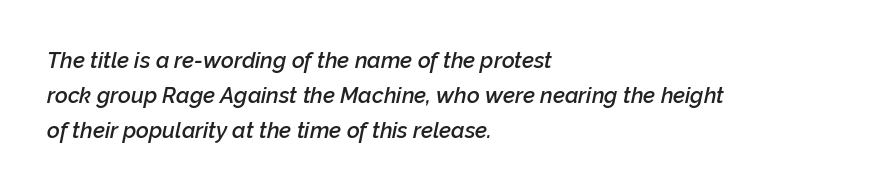
{"italic": "yes", "lean": "right", "slant_degrees": 12, "bold": "semi", "underline": "no", "align": "left", "line_spacing": "normal", "line_spacing_ratio": 1.59, "letter_spacing": "normal", "letter_spacing_em": 0.0, "glyph_px": 22}
